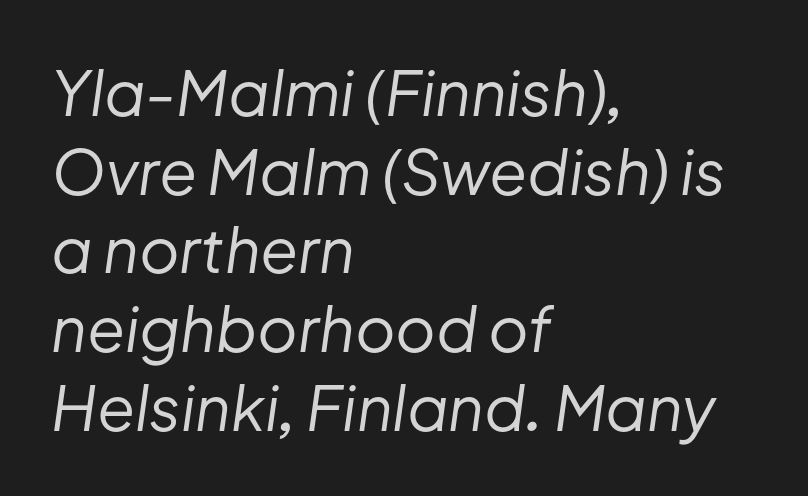
Tracking here is standard; glyphs follow each other at the usual distance. Has an underline been added? It has not. The passage shown is typed in a proportional face where columns would drift. Interline gaps are of average width in this sample.
